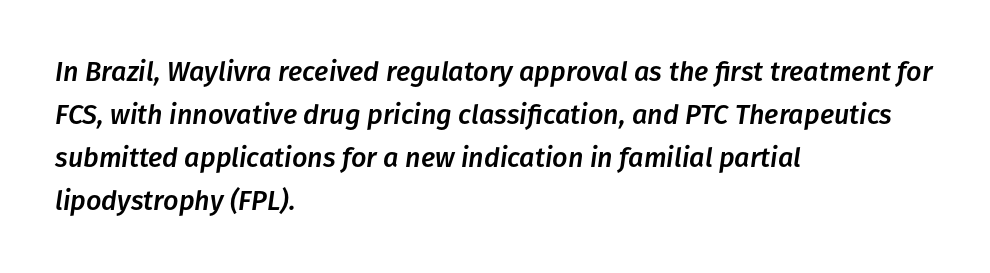
{"italic": "yes", "lean": "right", "slant_degrees": 8, "underline": "no", "align": "left", "line_spacing": "normal", "line_spacing_ratio": 1.59, "letter_spacing": "normal", "letter_spacing_em": 0.0, "glyph_px": 27}
